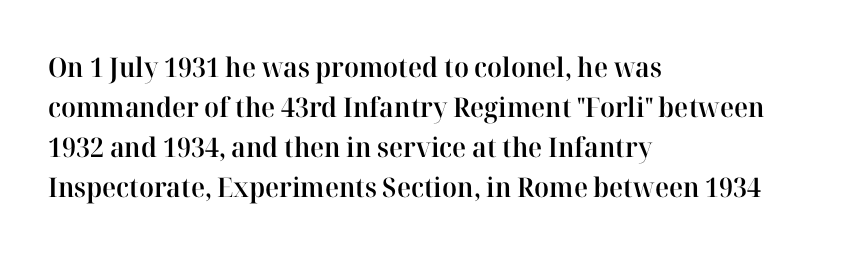
Q: Is the text bold? A: Semi-bold.
Q: Is the text italic (slanted)? A: No, it is upright.
Q: Is the text underlined? A: No.
Q: How is the paragraph aligned? A: Left-aligned.
Q: Is the spacing between letters normal or unusually wide? A: Normal.
Q: Is the spacing between lines tight, normal or loose? A: Normal.
